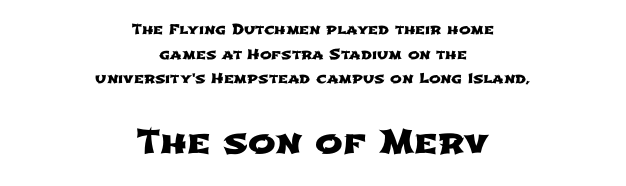
Q: Is the typeface a serif or a sans-serif typeface? A: Sans-serif.
Q: Is the text underlined? A: No.
Q: How is the paragraph aligned? A: Centered.
Q: Is the spacing between letters normal or unusually wide? A: Normal.
Q: Which block of text is set in a larger size, the first (top) or the second (bottom)? A: The second (bottom) one.
Q: Width (condensed, normal, or wide)? A: Wide.
Q: Stroke contrast? A: Low.
Q: x-height? A: Medium.
Q: Monospaced? A: No.
